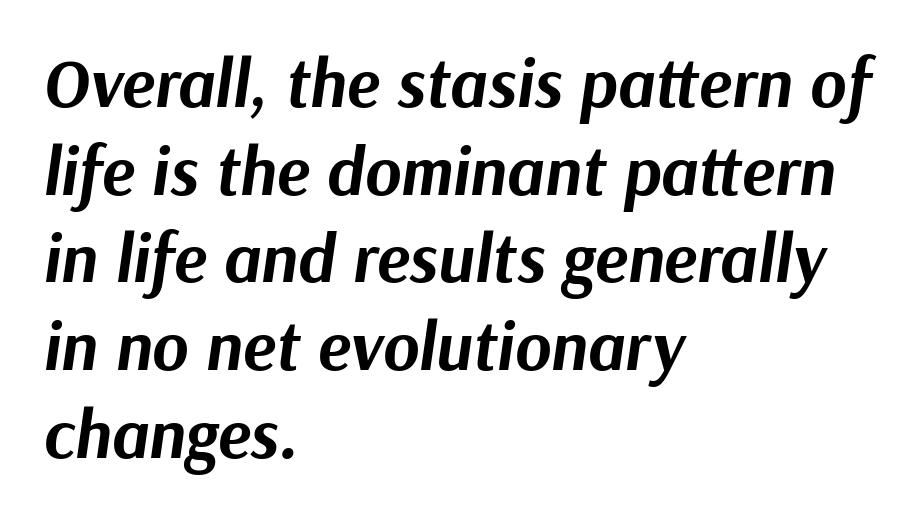
The image shows 69 px bold type, italic (leaning right); set left-aligned, normal line spacing (1.27x), normal letter spacing, not underlined; medium stroke contrast and a medium x-height.
